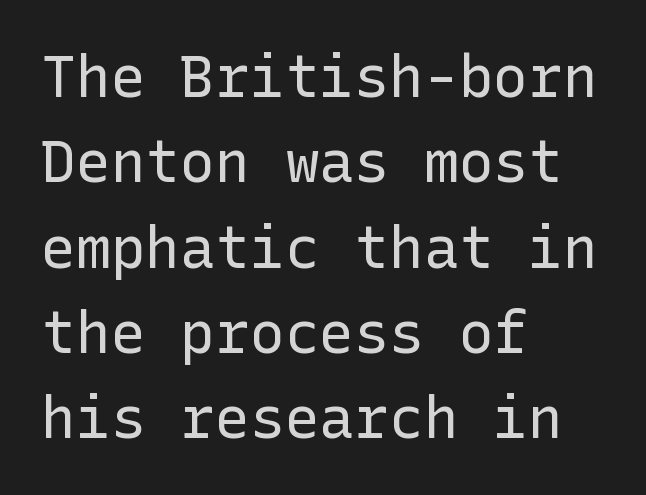
{"serif": "no", "italic": "no", "bold": "no", "weight": "regular", "width": "normal", "stroke_contrast": "low", "x_height": "medium", "underline": "no", "align": "left", "line_spacing": "normal", "line_spacing_ratio": 1.47, "letter_spacing": "normal", "letter_spacing_em": 0.0, "glyph_px": 58}
